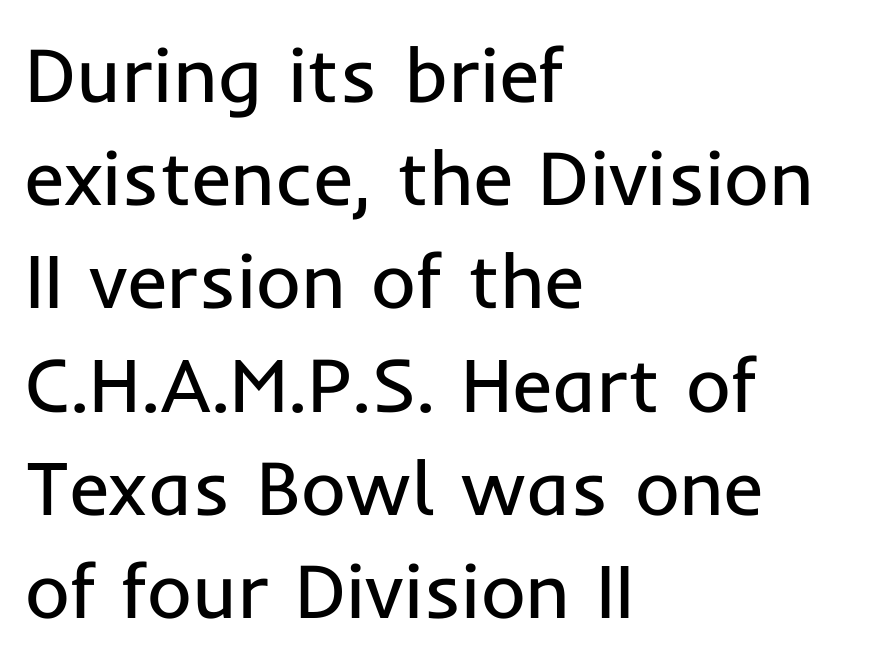
Q: Is the text bold? A: No.
Q: Is the text italic (slanted)? A: No, it is upright.
Q: Is the typeface a serif or a sans-serif typeface? A: Sans-serif.
Q: Is the text underlined? A: No.
Q: How is the paragraph aligned? A: Left-aligned.
Q: Is the spacing between letters normal or unusually wide? A: Normal.
Q: Is the spacing between lines tight, normal or loose? A: Normal.
Q: Width (condensed, normal, or wide)? A: Normal.
Q: Stroke contrast? A: Low.
Q: x-height? A: Medium.
Q: Monospaced? A: No.
